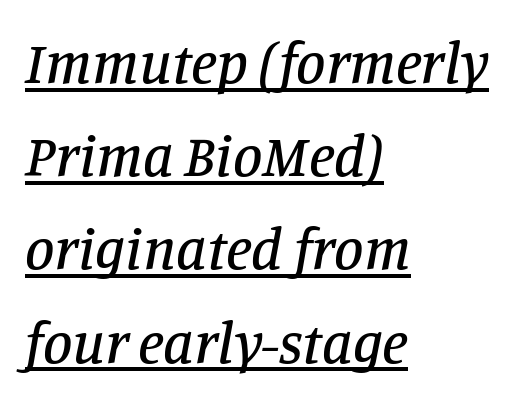
Observe the ordinary spacing: letters are neighbours, not strangers. Here the designer chose a conventional face with non-uniform glyph widths. This rendering employs a face with finishing strokes, i.e., a serif. Horizontal bands of white between lines are of average thickness.
